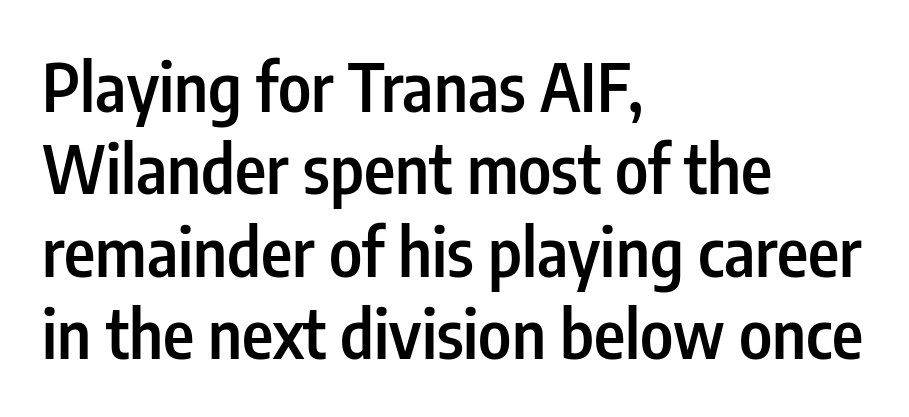
Rule under the text: the space is simply empty. The rendering uses natural spacing where letterforms have individual widths. Nobody touched the tracking dial on this one. Notice the strokes are somewhat thickened but not fully heavy: this is a semibold. This sample uses a sans-serif face.
